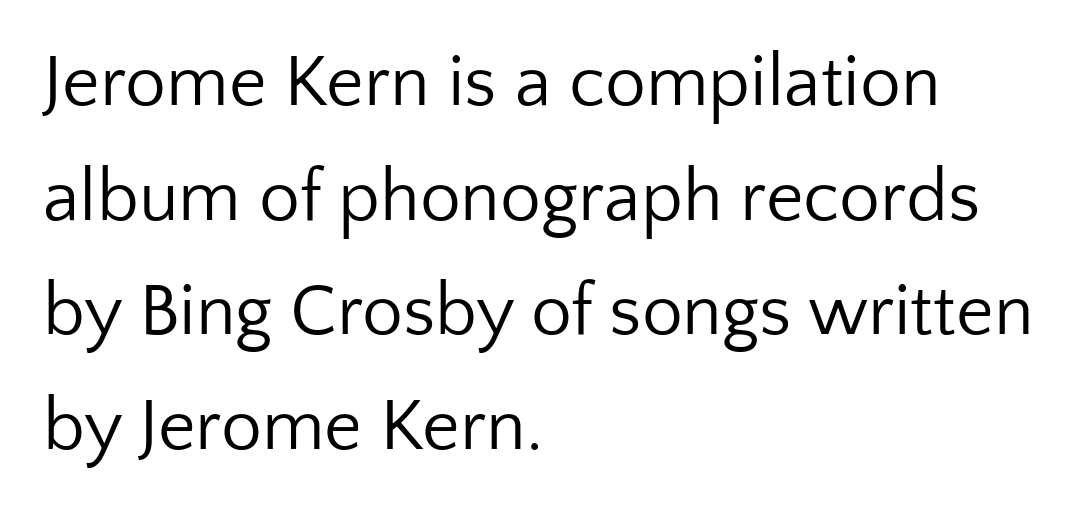
The image shows 73 px regular-weight sans-serif type, upright; set left-aligned, normal line spacing (1.57x), normal letter spacing, not underlined; low stroke contrast and a medium x-height.
